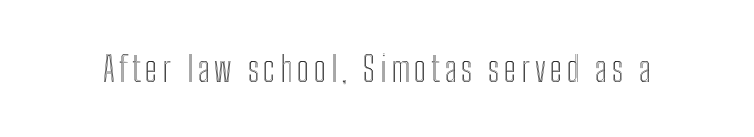
{"italic": "no", "width": "condensed", "x_height": "medium", "monospaced": "no", "underline": "no", "glyph_px": 35}
